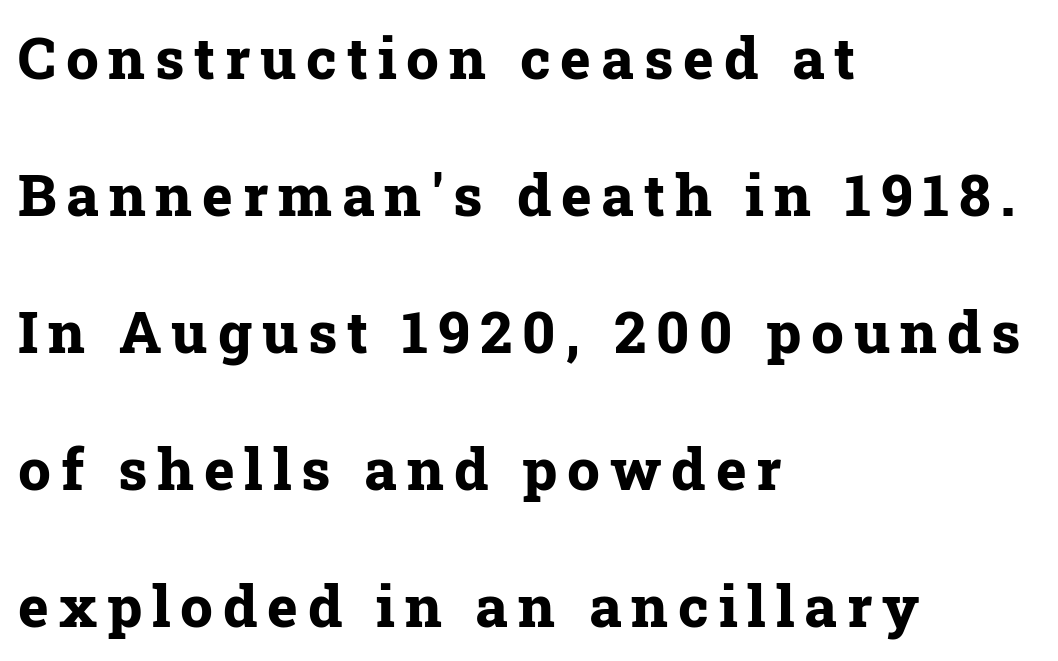
{"serif": "yes", "italic": "no", "bold": "yes", "weight": "bold", "width": "normal", "stroke_contrast": "low", "x_height": "medium", "monospaced": "no", "underline": "no", "align": "left", "line_spacing": "loose", "line_spacing_ratio": 2.36, "glyph_px": 58}
